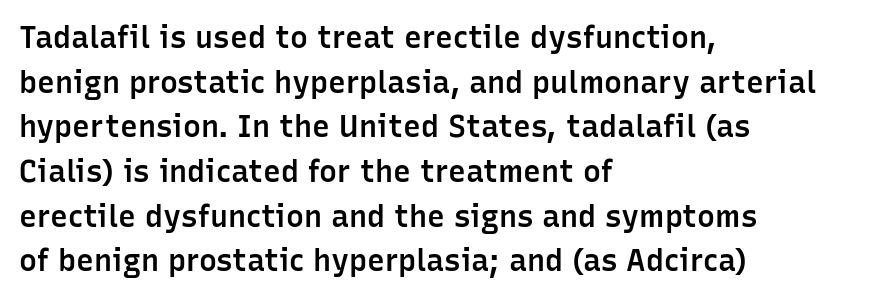
On the weight axis this lands at semibold, roughly 600. This sample keeps an unexceptional amount of space between lines. You could not count columns in this text — the font is proportionally spaced. Words float on clear page, feet unadorned.
